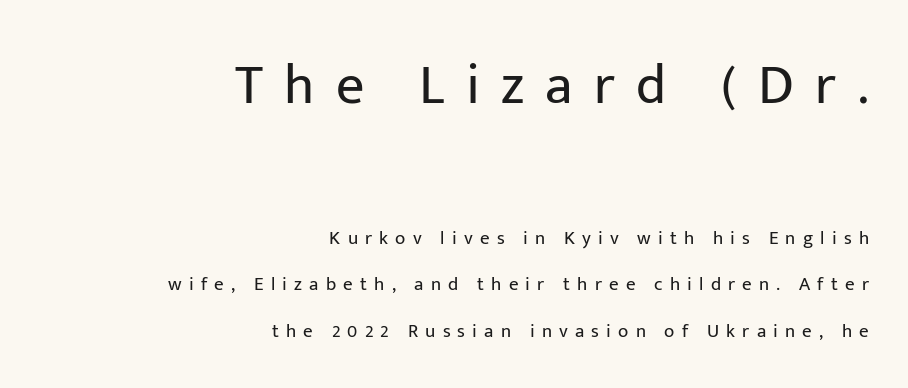
The image shows 56 px regular-weight sans-serif type, upright; set right-aligned, loose line spacing (2.46x), unusually wide letter spacing (+0.38 em), not underlined; the first (top) block is 2.95x larger; low stroke contrast and a medium x-height.
